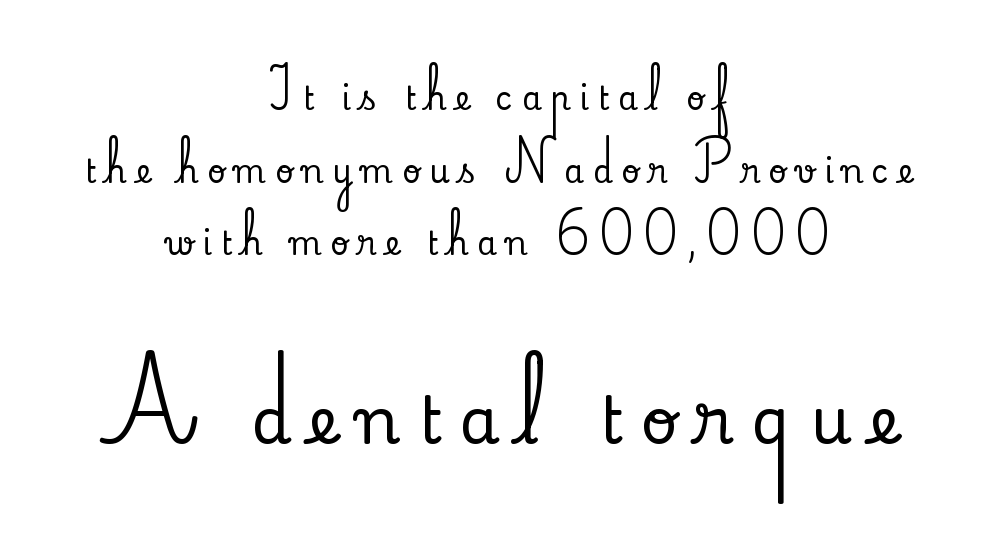
Proportional: the letters do not fall into vertical columns. Honestly, the rows look like they've been pulled way apart. Which margin do the lines hug? Neither — every line sits in the middle. Size hierarchy here favors the trailing block over the leading one.
